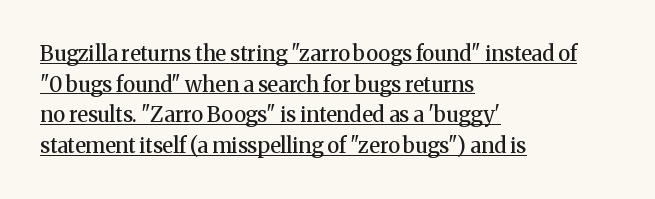
Q: Is the text bold? A: Semi-bold.
Q: Is the text italic (slanted)? A: No, it is upright.
Q: Is the text underlined? A: Yes.
Q: How is the paragraph aligned? A: Left-aligned.
Q: Is the spacing between letters normal or unusually wide? A: Normal.
Q: Is the spacing between lines tight, normal or loose? A: Normal.
